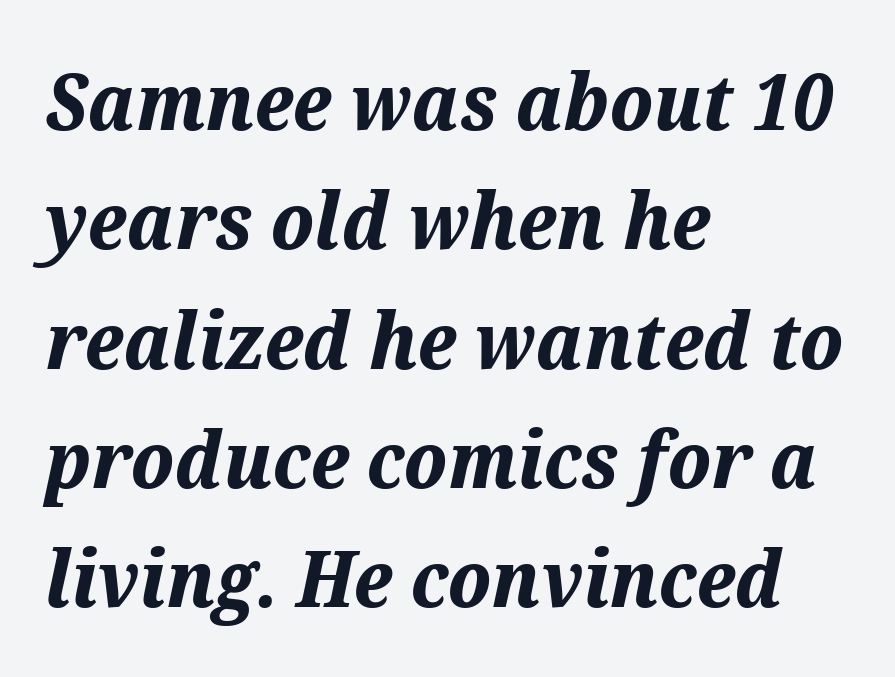
The image shows 79 px bold type, italic (leaning right); set left-aligned, normal line spacing (1.51x), normal letter spacing, not underlined; medium stroke contrast and a medium x-height.
